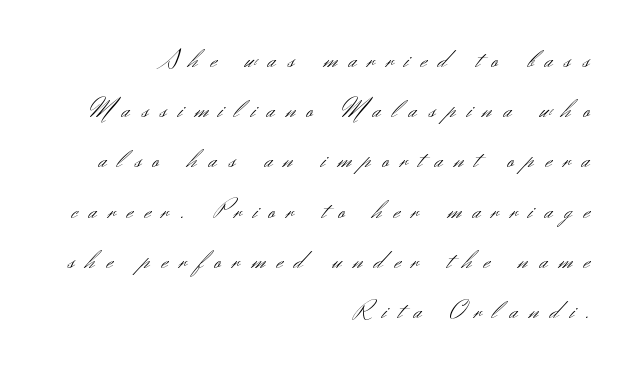
The image shows 27 px text type; set right-aligned, line spacing 1.86x, unusually wide letter spacing (+0.43 em), not underlined.
